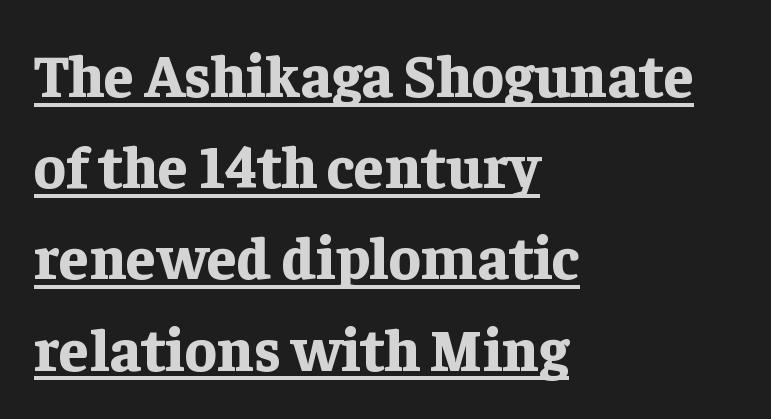
Q: Is the text bold? A: Yes.
Q: Is the text italic (slanted)? A: No, it is upright.
Q: Is the typeface a serif or a sans-serif typeface? A: Serif.
Q: Is the text underlined? A: Yes.
Q: How is the paragraph aligned? A: Left-aligned.
Q: Is the spacing between letters normal or unusually wide? A: Normal.
Q: Is the spacing between lines tight, normal or loose? A: Normal.
Q: Width (condensed, normal, or wide)? A: Normal.
Q: Stroke contrast? A: Low.
Q: x-height? A: Medium.
Q: Monospaced? A: No.
